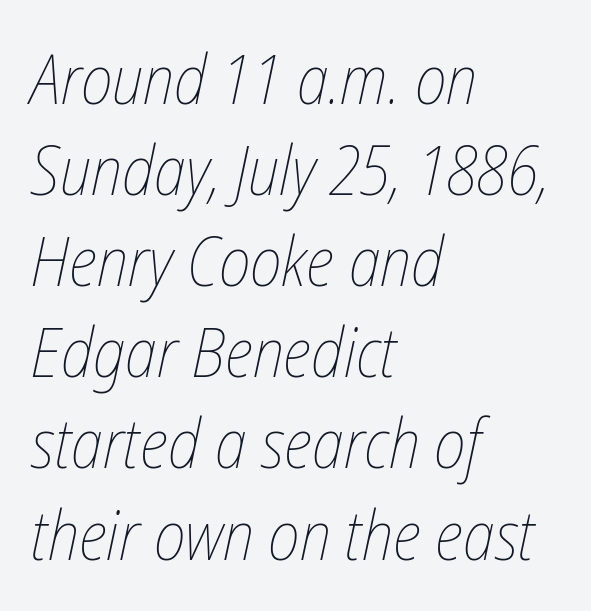
The horizontal fit of the characters is conventional and even. Interline gaps are of average width in this sample. A quiet, ordinary-to-light weight characterises the typeface. Each row of text sits above clean, open space. Here the designer chose a conventional face with non-uniform glyph widths. Would a proofreader flag this as italicized? Yes.
